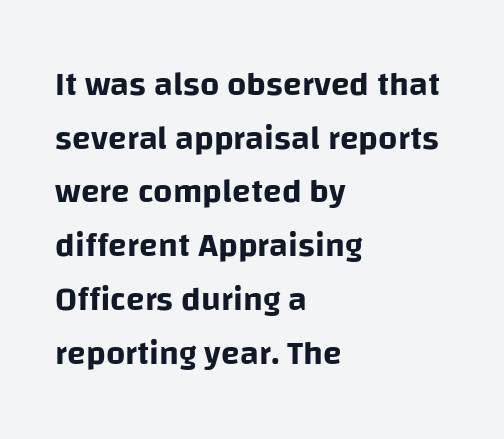
{"serif": "no", "italic": "no", "width": "normal", "stroke_contrast": "low", "x_height": "large", "monospaced": "no", "underline": "no", "align": "left", "line_spacing": "normal", "line_spacing_ratio": 1.58, "letter_spacing": "normal", "letter_spacing_em": 0.0, "glyph_px": 34}
